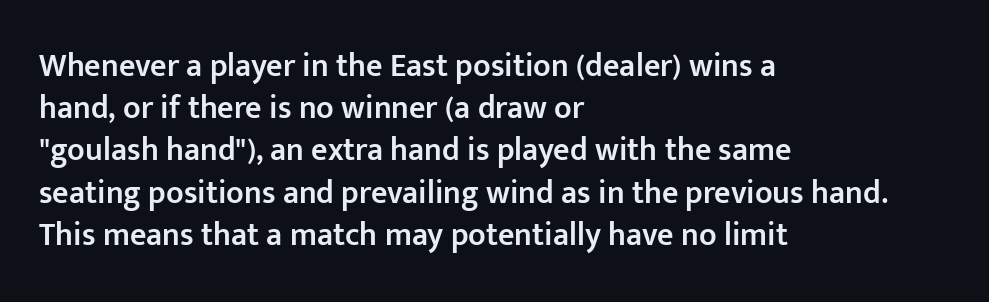
One glance says typical: line gaps are just what's usual. Nothing sits at the stroke ends, so this counts as sans-serif. Designer's note — italics off, roman on. The rendering uses natural spacing where letterforms have individual widths. Compared with typical body copy, the letter spacing here is the same. Moderately thickened strokes mark this as semibold type.
